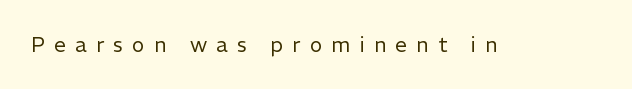
The image shows 21 px text type, upright; set unusually wide letter spacing (+0.44 em), not underlined.
